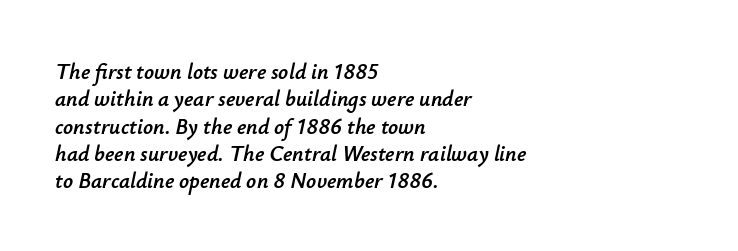
{"italic": "yes", "lean": "right", "slant_degrees": 12, "underline": "no", "align": "left", "line_spacing_ratio": 1.24, "letter_spacing": "normal", "letter_spacing_em": 0.0, "glyph_px": 22}
